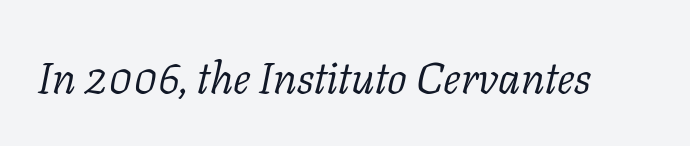
The image shows 44 px light serif type, italic (leaning right); set normal letter spacing, not underlined; low stroke contrast and a medium x-height.
